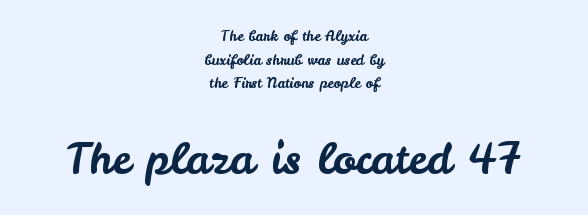
{"serif": "no", "width": "normal", "stroke_contrast": "low", "x_height": "small", "monospaced": "no", "underline": "no", "align": "center", "line_spacing": "normal", "line_spacing_ratio": 1.68, "letter_spacing": "normal", "letter_spacing_em": 0.0, "larger_block": "second", "size_ratio": 3.0, "glyph_px": 42}
